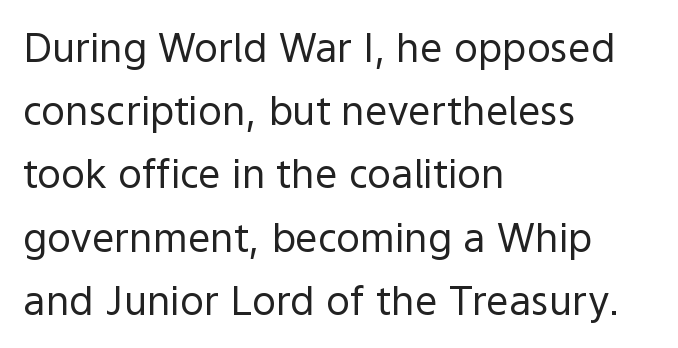
{"serif": "no", "italic": "no", "bold": "no", "weight": "regular", "width": "normal", "x_height": "medium", "monospaced": "no", "underline": "no", "align": "left", "line_spacing": "normal", "line_spacing_ratio": 1.58, "letter_spacing": "normal", "letter_spacing_em": 0.0, "glyph_px": 40}
